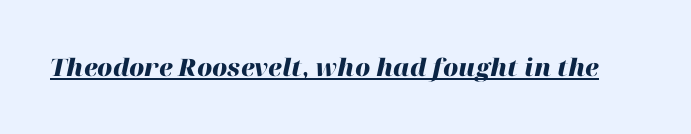
Plenty of ink on the page — the face is bold. The rendering applies a slant to the glyphs. The line texture is even and compact thanks to regular tracking. A continuous stroke trails under the words, as in a hyperlink.
